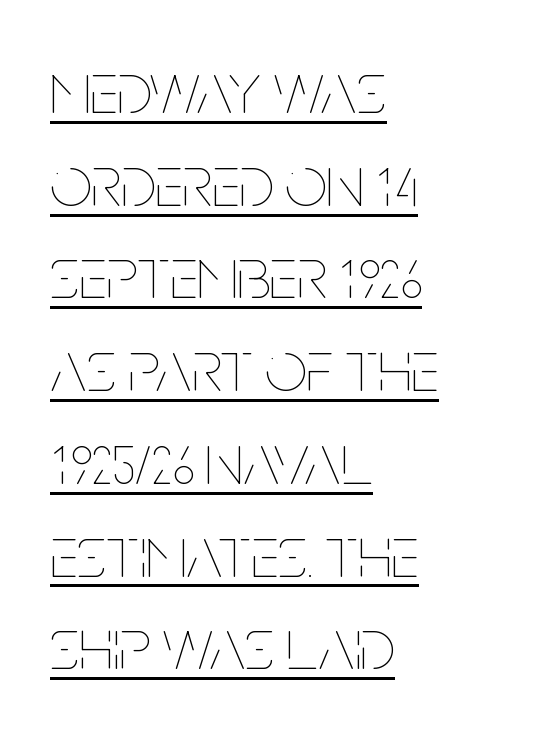
{"italic": "no", "bold": "no", "weight": "thin", "width": "condensed", "stroke_contrast": "low", "x_height": "large", "monospaced": "no", "underline": "yes", "align": "left", "line_spacing": "normal", "line_spacing_ratio": 1.27, "letter_spacing": "normal", "letter_spacing_em": 0.0, "glyph_px": 73}
